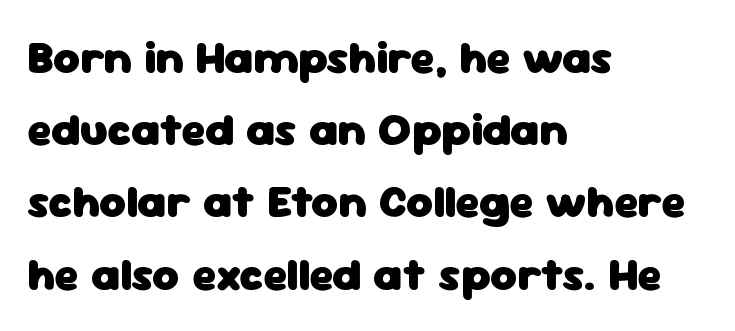
{"serif": "no", "italic": "no", "bold": "yes", "weight": "heavy", "width": "normal", "stroke_contrast": "low", "x_height": "medium", "monospaced": "no", "underline": "no", "align": "left", "line_spacing": "normal", "line_spacing_ratio": 1.57, "letter_spacing": "normal", "letter_spacing_em": 0.0, "glyph_px": 46}
